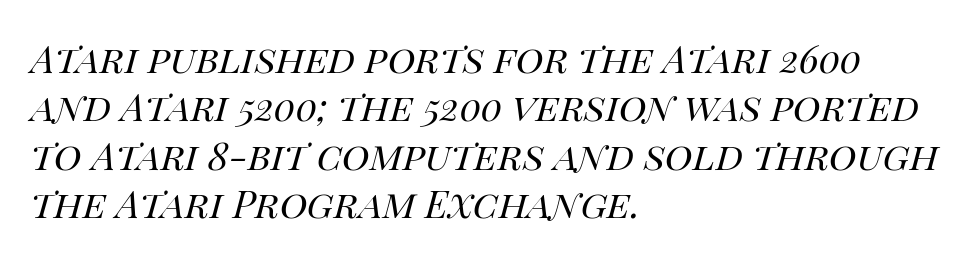
The image shows 38 px regular-weight type, italic (leaning right); set left-aligned, normal line spacing (1.27x), normal letter spacing, not underlined; high stroke contrast and a large x-height.
